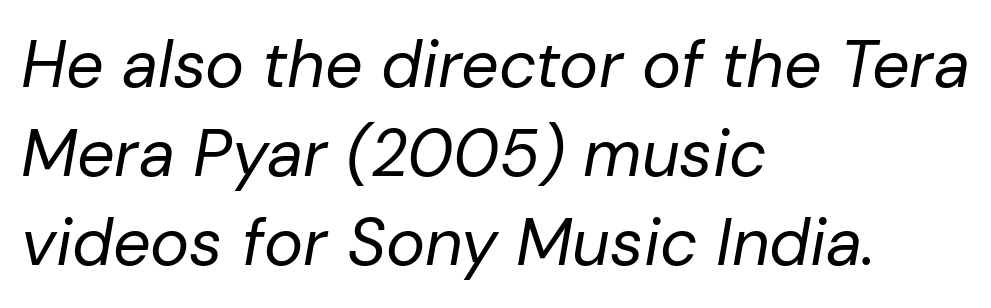
{"italic": "yes", "lean": "right", "slant_degrees": 10, "bold": "no", "weight": "regular", "width": "normal", "stroke_contrast": "low", "x_height": "medium", "monospaced": "no", "underline": "no", "align": "left", "line_spacing": "normal", "line_spacing_ratio": 1.35, "letter_spacing": "normal", "letter_spacing_em": 0.0, "glyph_px": 66}
